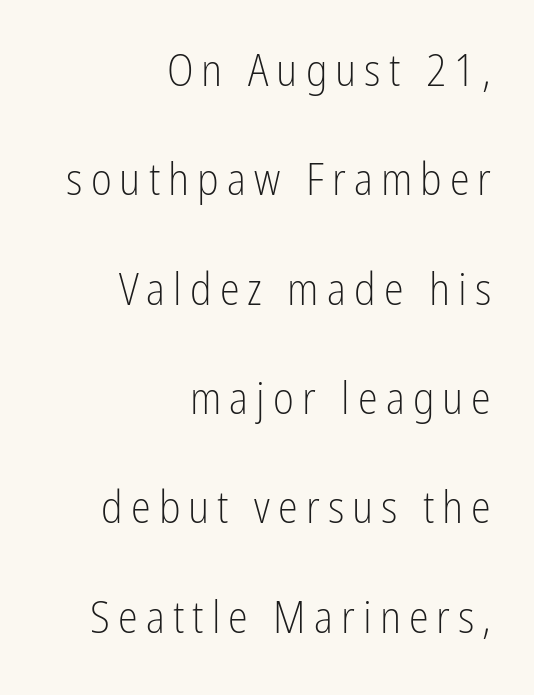
The image shows 45 px light, condensed sans-serif type, upright; set right-aligned, loose line spacing (2.43x), not underlined; low stroke contrast and a medium x-height.
